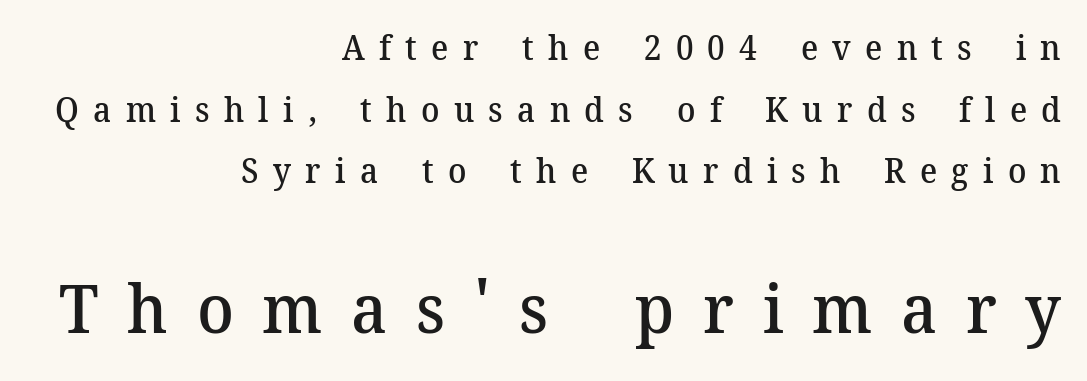
{"serif": "yes", "italic": "no", "bold": "semi", "weight": "semibold", "width": "normal", "stroke_contrast": "medium", "x_height": "medium", "monospaced": "no", "underline": "no", "align": "right", "line_spacing_ratio": 1.81, "letter_spacing": "wide", "letter_spacing_em": 0.42, "larger_block": "second", "size_ratio": 2.0, "glyph_px": 68}
